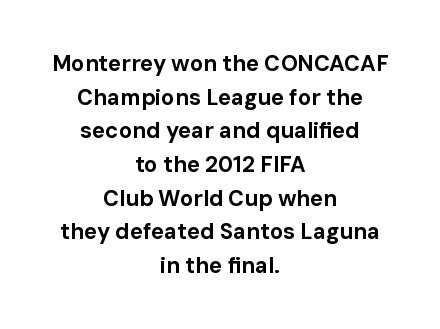
Spacing between characters is what you'd get straight out of the box. The lines in this sample share a center point and differ in where they start and stop. Emphasis by weight is at full strength: bold. Any mark beneath the type? The region is blank. These lines were composed using upright roman letters.
